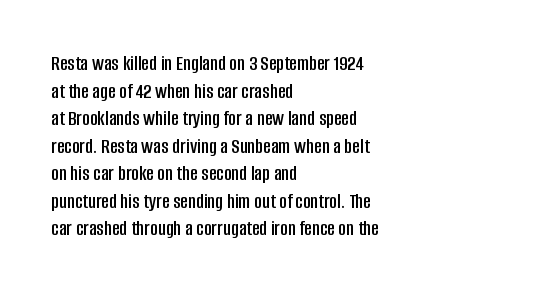
Line starts are locked; line ends wander. Leading matches the norm, producing a regular column. Characters remain perfectly vertical along every line. The area under the type is left untouched. Caption: standard tracking, unaltered.
